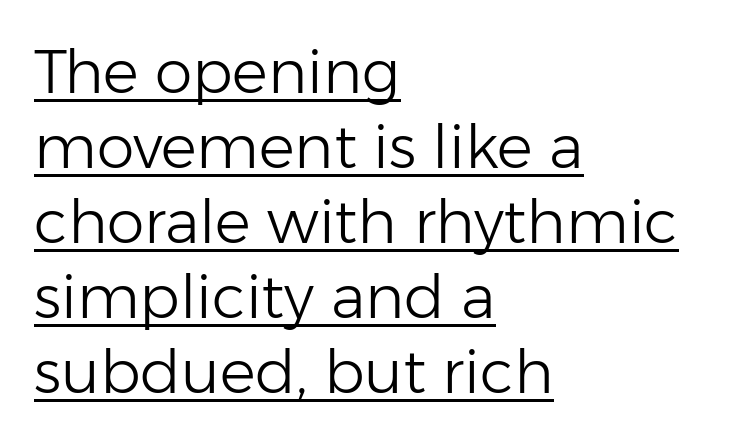
Q: Is the text bold? A: No.
Q: Is the text italic (slanted)? A: No, it is upright.
Q: Is the typeface a serif or a sans-serif typeface? A: Sans-serif.
Q: Is the text underlined? A: Yes.
Q: How is the paragraph aligned? A: Left-aligned.
Q: Is the spacing between letters normal or unusually wide? A: Normal.
Q: Is the spacing between lines tight, normal or loose? A: Normal.
Q: Width (condensed, normal, or wide)? A: Normal.
Q: Stroke contrast? A: Low.
Q: x-height? A: Medium.
Q: Monospaced? A: No.
